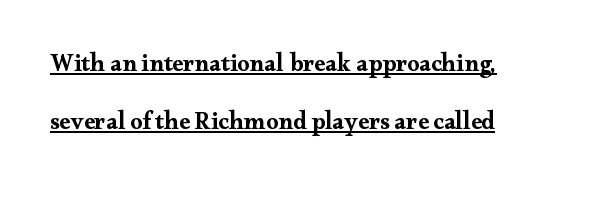
The image shows 24 px bold type, upright; set loose line spacing (2.43x), normal letter spacing, underlined.
